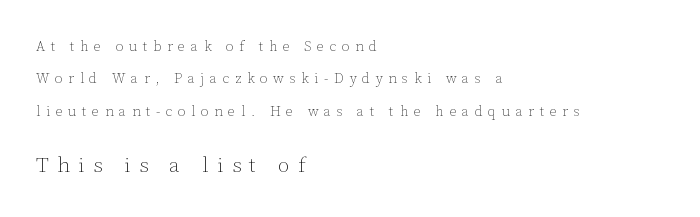
{"italic": "no", "bold": "no", "underline": "no", "align": "left", "line_spacing": "loose", "line_spacing_ratio": 2.32, "letter_spacing": "wide", "letter_spacing_em": 0.4, "larger_block": "second", "size_ratio": 1.5, "glyph_px": 21}
